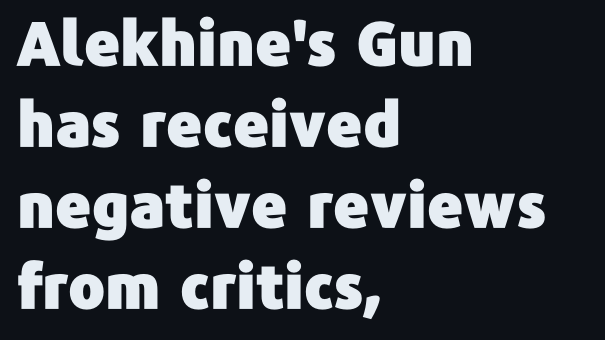
Standard letterfit; no display-style spreading of the glyphs. Nobody drew a line under any word here. The letters carry no serifs — their stems end cleanly without finishing strokes. Notice how descenders clear the ascenders below comfortably — that's standard leading. Posture: upright roman.
